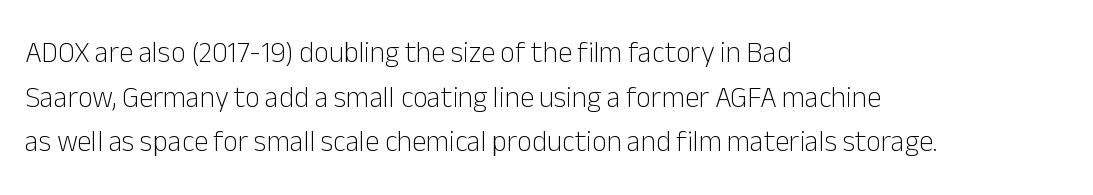
Q: Is the text bold? A: No.
Q: Is the text italic (slanted)? A: No, it is upright.
Q: Is the typeface a serif or a sans-serif typeface? A: Sans-serif.
Q: Is the text underlined? A: No.
Q: How is the paragraph aligned? A: Left-aligned.
Q: Is the spacing between letters normal or unusually wide? A: Normal.
Q: Is the spacing between lines tight, normal or loose? A: Normal.
Q: Width (condensed, normal, or wide)? A: Normal.
Q: Stroke contrast? A: Low.
Q: x-height? A: Medium.
Q: Monospaced? A: No.
